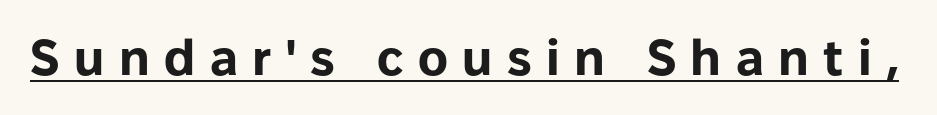
Character widths vary here, with narrow letters taking less room than wide ones. Look at the bottom of the vertical strokes: they stop flat, with no serifs. This is underlined copy, the kind a proofreader might mark for attention. Short note: letters widely spaced. Upright lettering throughout. The typesetting leans heavy: a genuine bold.
